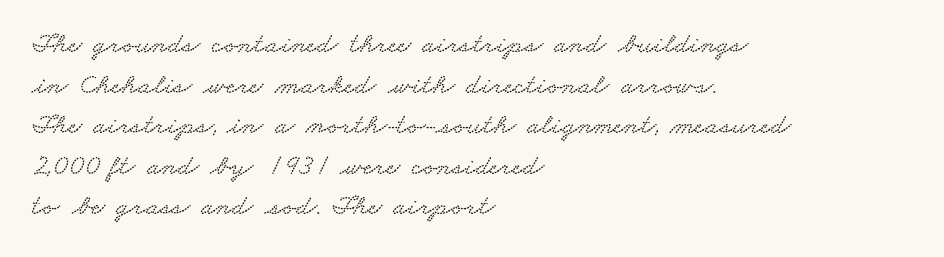
The zone under the glyphs is completely vacant. You could not count columns in this text — the font is proportionally spaced. Little horizontal feet cap the strokes, marking this as serif type. In terms of leading, this rendering sits right in the middle. Tracking value appears to be zero — textbook default spacing. The rag falls on the right side of this text block.
